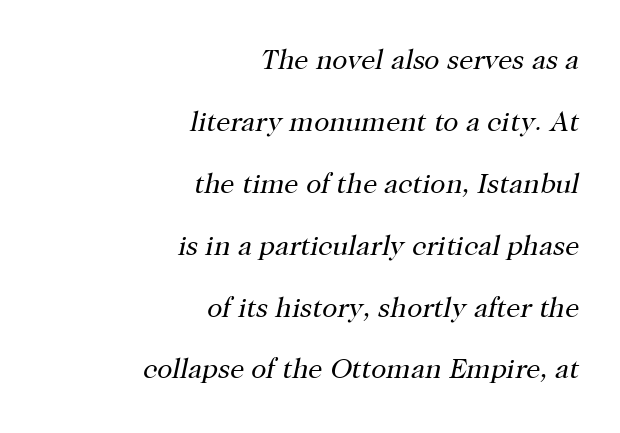
The weight would be labelled regular, book, light, or lighter still. Check the space under the baseline: it is left empty. A student would call this right alignment; a typographer would say flush right, rag left. The face used here is rendered with its standard letterfit. The rendering uses natural spacing where letterforms have individual widths. Yep, that's italic — everything's leaning.
